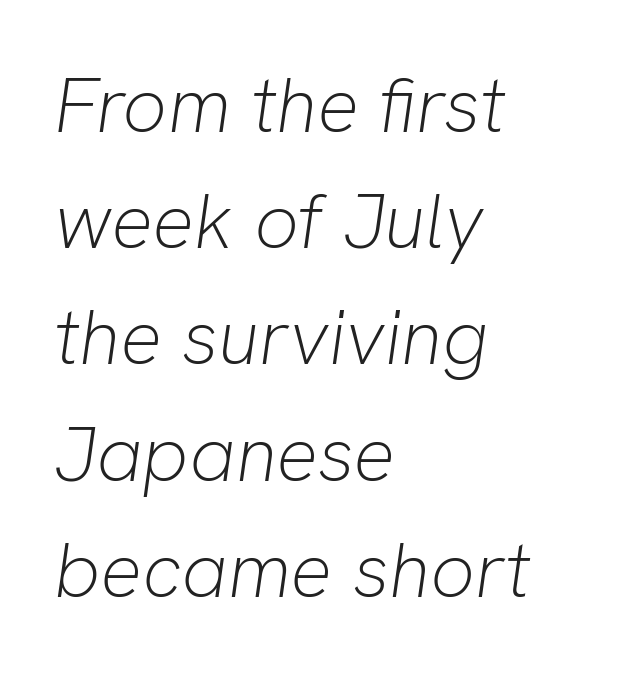
Quick note: interline space is typical. The space directly below the letters is spotless. Teacher's note: observe the even left margin — that is flush-left alignment. Tall strokes in this sample are angled rather than plumb. Letter spacing: default. These lines are rendered in a variable-pitch font.
